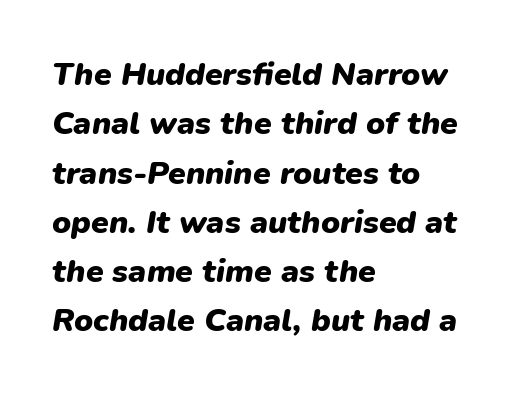
Q: Is the text bold? A: Yes.
Q: Is the text italic (slanted)? A: Yes, it leans right by about 9 degrees.
Q: Is the text underlined? A: No.
Q: How is the paragraph aligned? A: Left-aligned.
Q: Is the spacing between letters normal or unusually wide? A: Normal.
Q: Is the spacing between lines tight, normal or loose? A: Normal.
Q: Width (condensed, normal, or wide)? A: Normal.
Q: Stroke contrast? A: Low.
Q: x-height? A: Medium.
Q: Monospaced? A: No.
